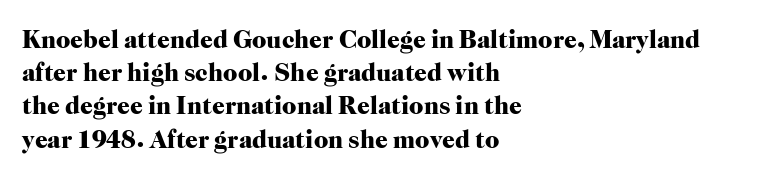
The image shows 25 px bold type, upright; set left-aligned, normal line spacing (1.33x), normal letter spacing, not underlined.
